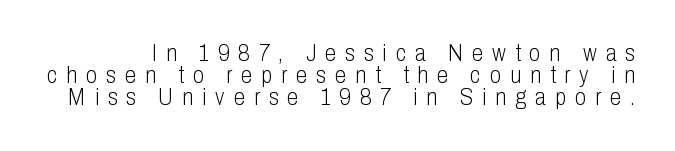
{"italic": "no", "bold": "no", "underline": "no", "line_spacing": "tight", "line_spacing_ratio": 0.96, "letter_spacing": "wide", "letter_spacing_em": 0.39, "glyph_px": 23}
